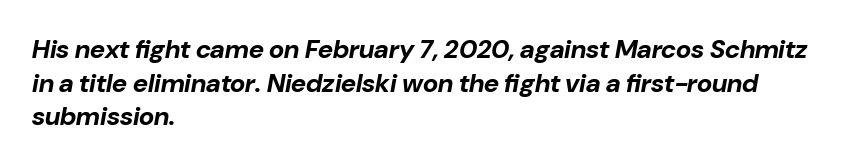
The text carries the slant typical of an italic or oblique font. Each line starts at the same left margin while the right side varies. Caption: bold face, heavy strokes. A bare baseline throughout the passage. Regarding leading, the lines here are spaced in the standard way.
